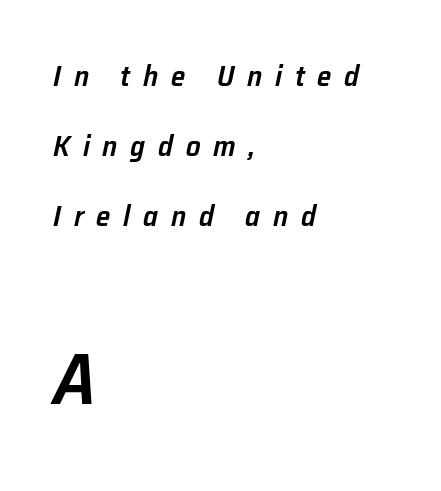
Q: Is the text bold? A: Semi-bold.
Q: Is the text italic (slanted)? A: Yes, it leans right by about 12 degrees.
Q: Is the text underlined? A: No.
Q: How is the paragraph aligned? A: Left-aligned.
Q: Is the spacing between letters normal or unusually wide? A: Unusually wide.
Q: Is the spacing between lines tight, normal or loose? A: Loose.
Q: Which block of text is set in a larger size, the first (top) or the second (bottom)? A: The second (bottom) one.
Q: Width (condensed, normal, or wide)? A: Normal.
Q: Stroke contrast? A: Low.
Q: x-height? A: Medium.
Q: Monospaced? A: No.
